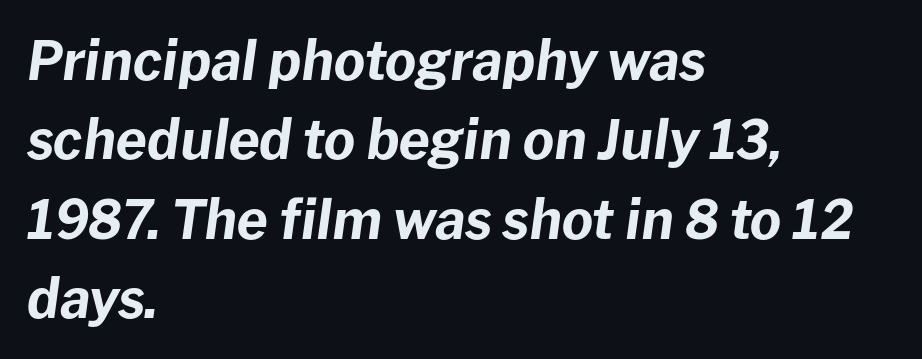
The letters are slanted; this is an italic face. Casual observation: everything's shoved over to the left. Compared with typical paragraphs, the rows here are spaced about the same. Here the glyphs are tracked normally, forming tight word shapes.
